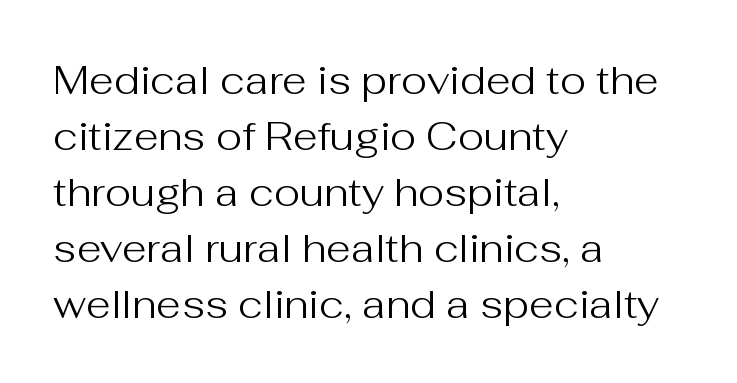
The area under the type is left untouched. The type sits square on the baseline with zero lean. The passage shown is typed in a proportional face where columns would drift. Is there much room between lines? A standard amount, neither cramped nor airy. Heaviness? Minimal to ordinary, like unemphasized prose.
